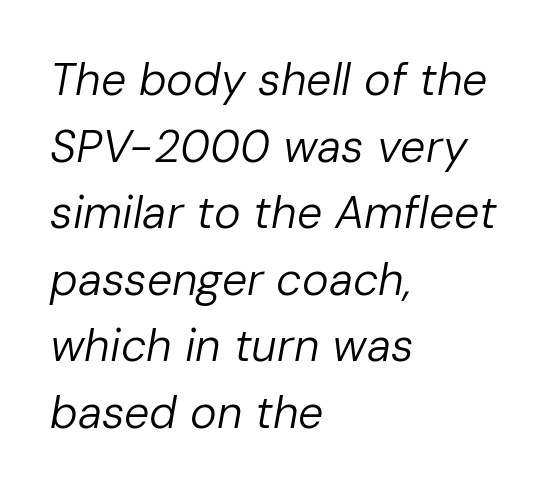
The typography opts for an oblique posture over an upright one. The strip under each line holds only bare page. The passage shown is typed in a proportional face where columns would drift. Vertical spacing — default. Spacing between characters is what you'd get straight out of the box.
